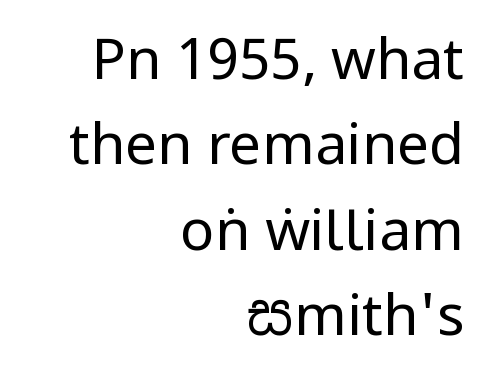
The image shows 57 px regular-weight, condensed sans-serif type, upright; set right-aligned, normal line spacing (1.5x), normal letter spacing, not underlined; low stroke contrast and a large x-height.
